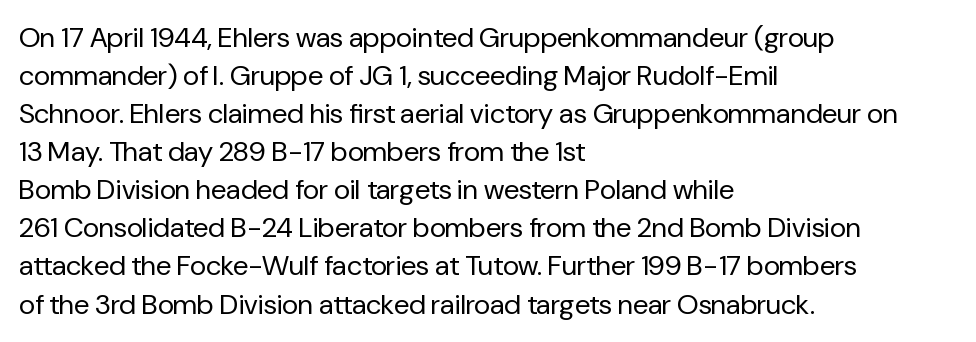
{"serif": "no", "italic": "no", "bold": "no", "weight": "regular", "width": "normal", "stroke_contrast": "low", "x_height": "medium", "monospaced": "no", "underline": "no", "align": "left", "line_spacing": "normal", "line_spacing_ratio": 1.36, "letter_spacing": "normal", "letter_spacing_em": 0.0, "glyph_px": 28}
